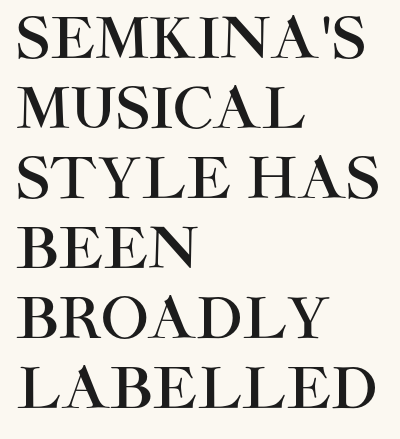
Q: Is the text italic (slanted)? A: No, it is upright.
Q: Is the typeface a serif or a sans-serif typeface? A: Sans-serif.
Q: Is the text underlined? A: No.
Q: How is the paragraph aligned? A: Left-aligned.
Q: Is the spacing between letters normal or unusually wide? A: Normal.
Q: Is the spacing between lines tight, normal or loose? A: Normal.
Q: Width (condensed, normal, or wide)? A: Normal.
Q: Stroke contrast? A: High.
Q: x-height? A: Large.
Q: Monospaced? A: No.
